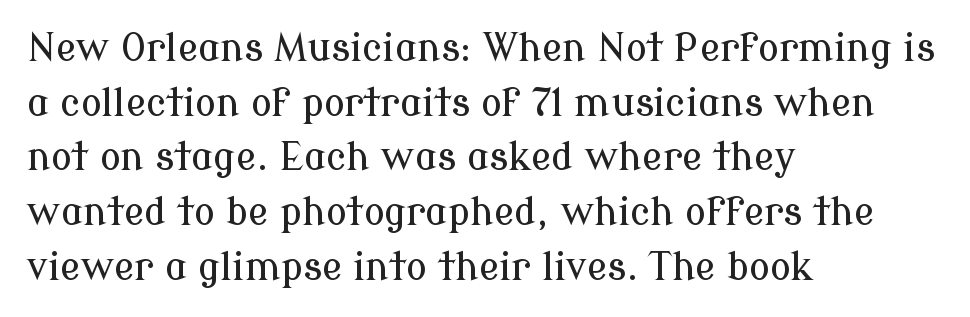
The image shows 38 px serif type, upright; set left-aligned, normal line spacing (1.44x), normal letter spacing, not underlined; low stroke contrast and a medium x-height.
